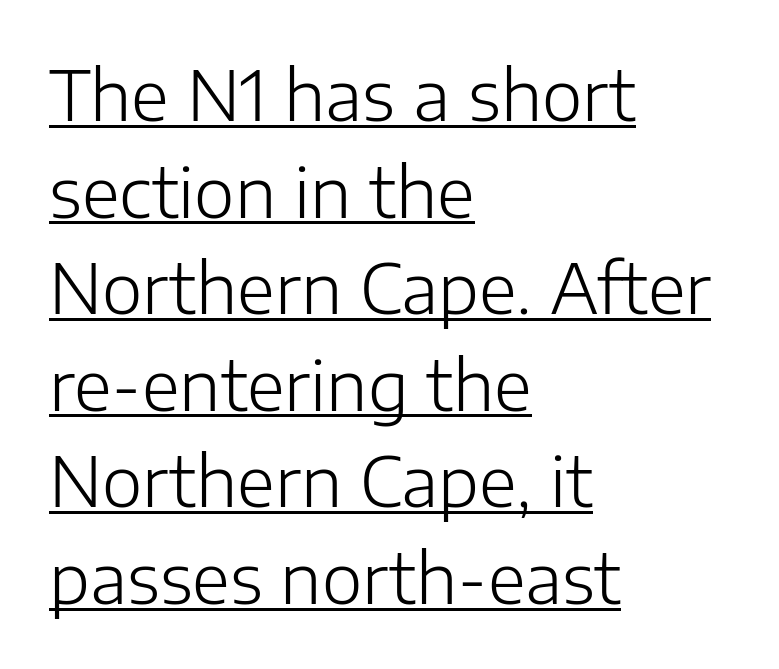
The image shows 69 px light sans-serif type, upright; set left-aligned, normal line spacing (1.4x), normal letter spacing, underlined; low stroke contrast and a medium x-height.
